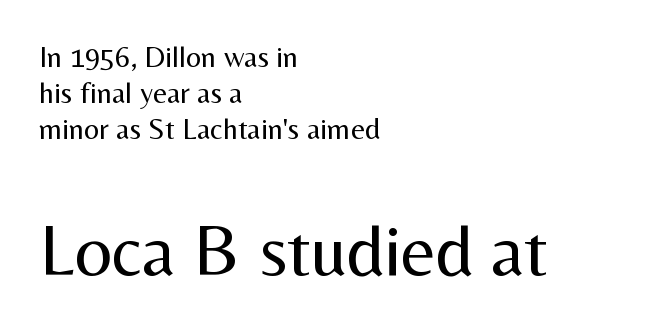
Q: Is the text bold? A: No.
Q: Is the text italic (slanted)? A: No, it is upright.
Q: Is the typeface a serif or a sans-serif typeface? A: Sans-serif.
Q: Is the text underlined? A: No.
Q: How is the paragraph aligned? A: Left-aligned.
Q: Is the spacing between letters normal or unusually wide? A: Normal.
Q: Which block of text is set in a larger size, the first (top) or the second (bottom)? A: The second (bottom) one.
Q: Width (condensed, normal, or wide)? A: Normal.
Q: Stroke contrast? A: Medium.
Q: x-height? A: Medium.
Q: Monospaced? A: No.
